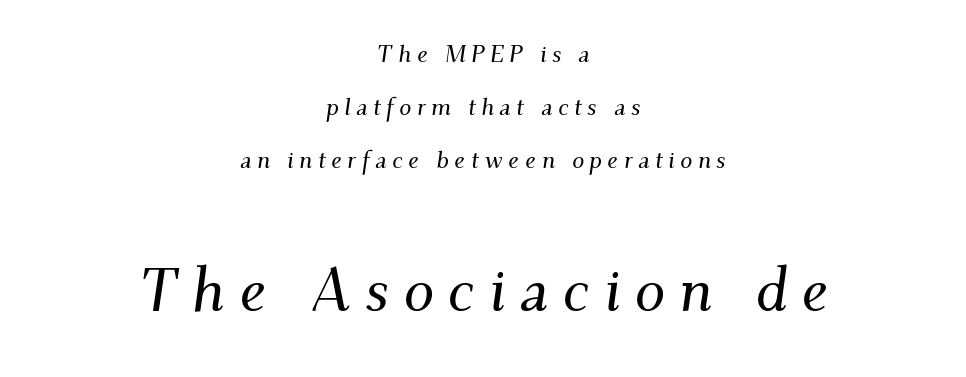
The image shows 61 px serif type, italic (leaning right); set centered, loose line spacing (2.21x), unusually wide letter spacing (+0.23 em), not underlined; the second (bottom) block is 2.54x larger; medium stroke contrast and a small x-height.
